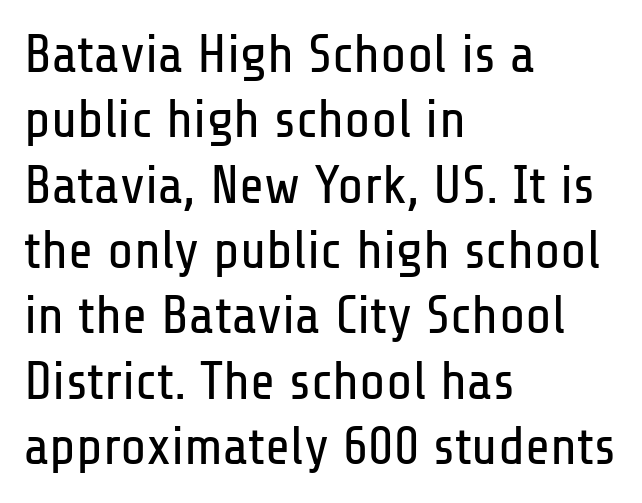
The image shows 54 px regular-weight, condensed sans-serif type, upright; set left-aligned, line spacing 1.21x, normal letter spacing, not underlined; low stroke contrast and a medium x-height.
